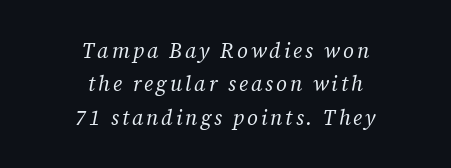
Vertically, the passage feels balanced, rows spaced as you'd expect. The space beneath each line is pristine and unruled. The rendering positions every line midway between the sides. Rendered with sloped, italic letterforms. Stems and bowls with no extra thickness — not bold.
